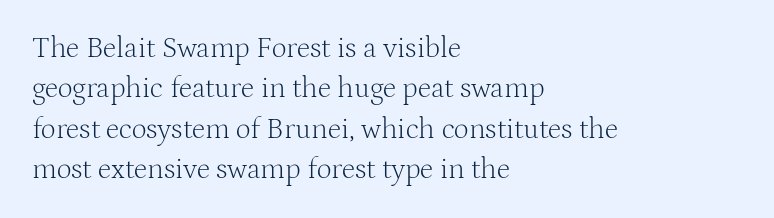
The image shows 29 px light serif type, upright; set left-aligned, normal line spacing (1.39x), normal letter spacing, not underlined; medium stroke contrast and a medium x-height.
